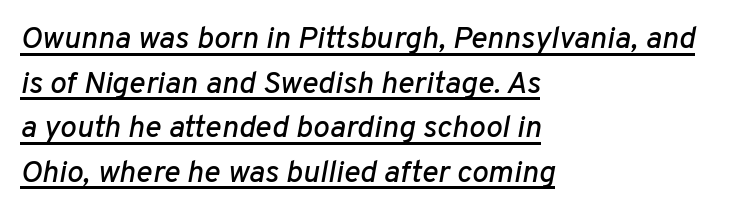
Q: Is the text italic (slanted)? A: Yes, it leans right by about 10 degrees.
Q: Is the text underlined? A: Yes.
Q: How is the paragraph aligned? A: Left-aligned.
Q: Is the spacing between letters normal or unusually wide? A: Normal.
Q: Is the spacing between lines tight, normal or loose? A: Normal.
Q: Width (condensed, normal, or wide)? A: Normal.
Q: Stroke contrast? A: Low.
Q: x-height? A: Medium.
Q: Monospaced? A: No.
